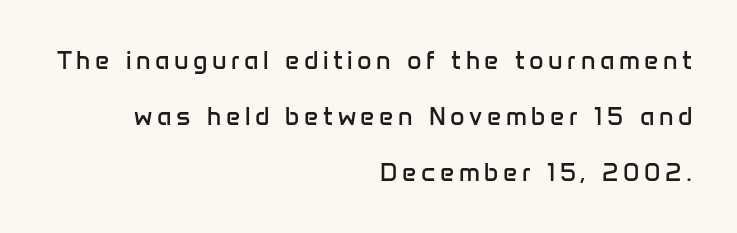
The image shows 25 px text type, upright; set right-aligned, loose line spacing (2.24x), not underlined.
